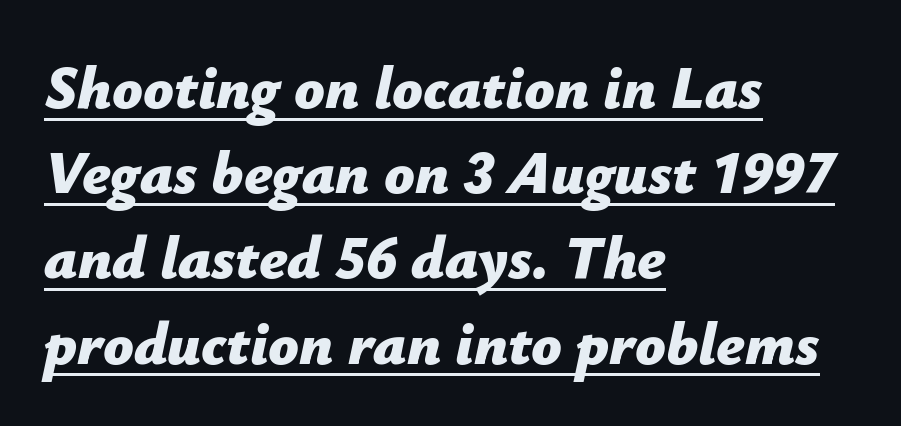
{"italic": "yes", "lean": "right", "slant_degrees": 12, "bold": "yes", "weight": "bold", "width": "normal", "stroke_contrast": "low", "x_height": "medium", "monospaced": "no", "underline": "yes", "align": "left", "line_spacing": "normal", "line_spacing_ratio": 1.42, "letter_spacing": "normal", "letter_spacing_em": 0.0, "glyph_px": 60}
